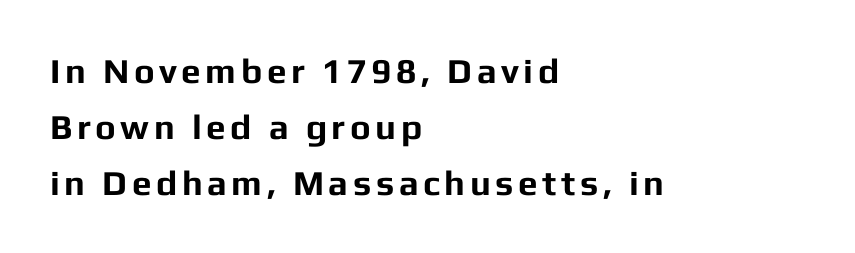
Whoever set this chose a conventional vertical rhythm. I'd call this a sans setting — the letters go barefoot. Type without underlining. This sample is left-justified, so line endings fall wherever the words run out.
